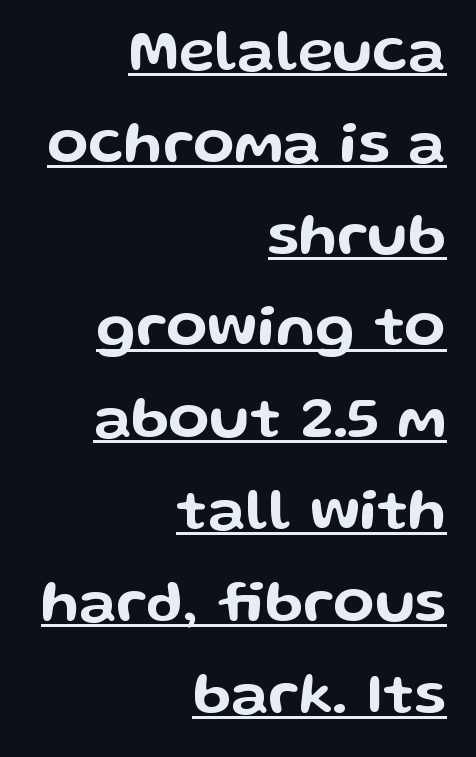
The image shows 60 px wide sans-serif type, upright; set right-aligned, normal line spacing (1.53x), normal letter spacing, underlined; low stroke contrast and a medium x-height.
